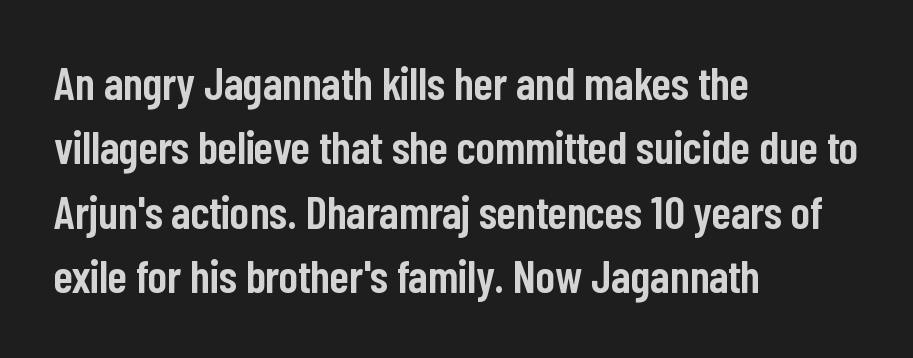
The letters sit at their default tracking, neither squeezed nor spread. Evenly set lines give the paragraph a standard silhouette. In terms of letterform style, serifs are entirely absent. Does the copy run flush right? No — it runs flush left. The face used here is a semibold: visibly heavier than regular, lighter than bold. It's the straight-up-and-down kind of type.
